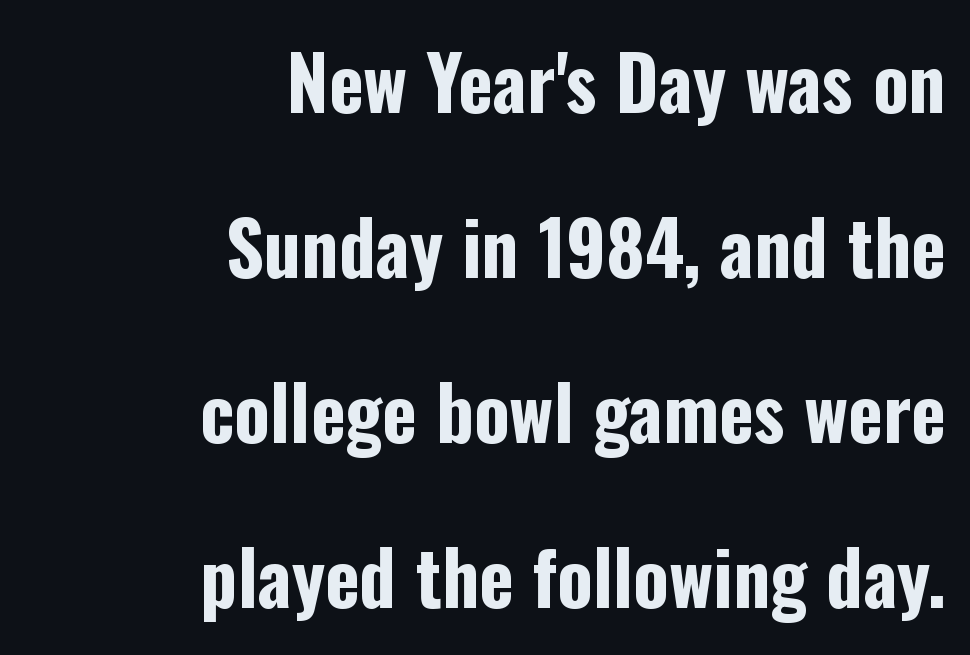
The image shows 74 px bold, condensed sans-serif type, upright; set right-aligned, loose line spacing (2.23x), normal letter spacing, not underlined; low stroke contrast and a medium x-height.
